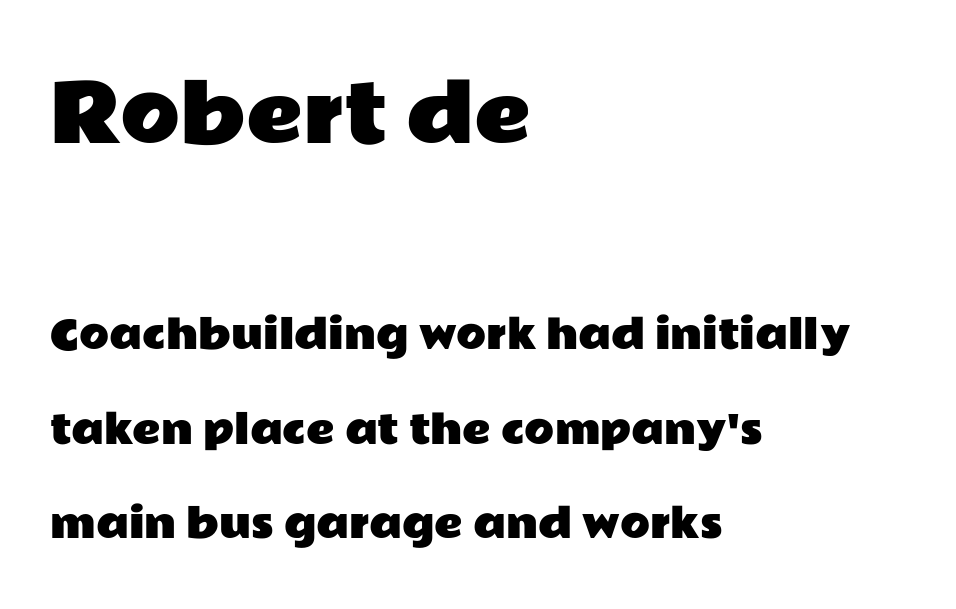
The image shows 78 px wide sans-serif type, upright; set left-aligned, loose line spacing (2.43x), normal letter spacing, not underlined; the first (top) block is 2.0x larger; low stroke contrast and a medium x-height.
